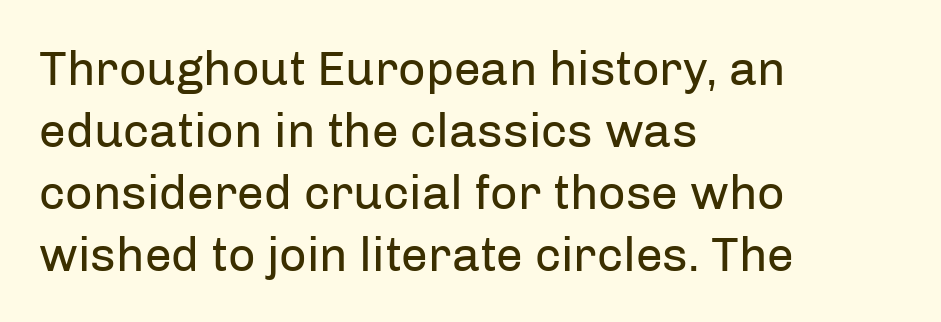
The image shows 48 px regular-weight sans-serif type, upright; set left-aligned, normal line spacing (1.29x), normal letter spacing, not underlined; low stroke contrast and a medium x-height.
